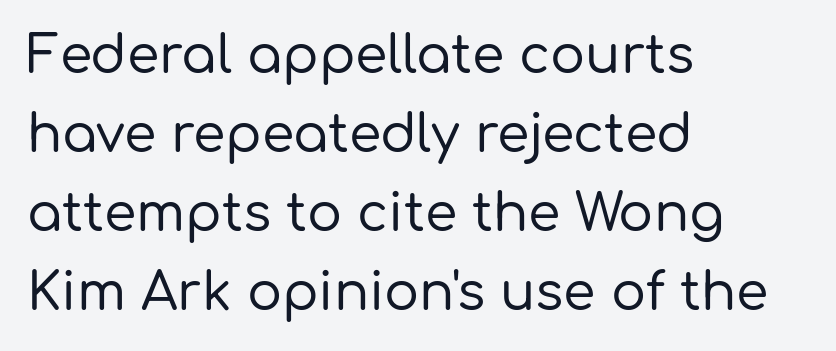
The horizontal fit of the characters is conventional and even. Regarding leading, the lines here are spaced in the standard way. Notice how the passage keeps a crisp vertical edge on the left only. To sum up the face: it is a sans, with no serifs. Posture: upright roman.
